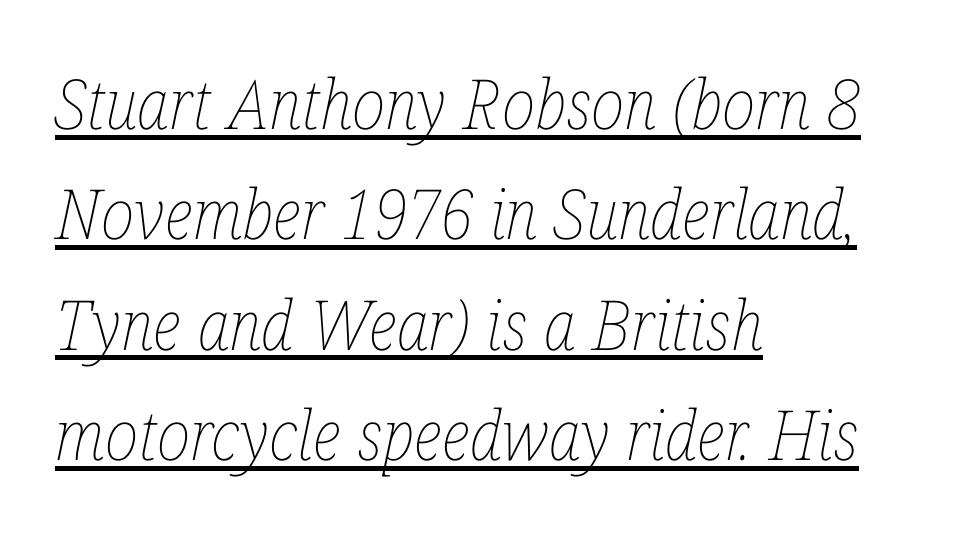
The face used here is rendered with its standard letterfit. Caption: multi-line text, flush left, ragged right. Is this a fixed-width face? No — the glyphs have proportional, varying widths. How would I describe the line gaps? Plain and ordinary. The axis of the letterforms is tilted away from vertical. Does a line run under the words? Yes, clearly.
